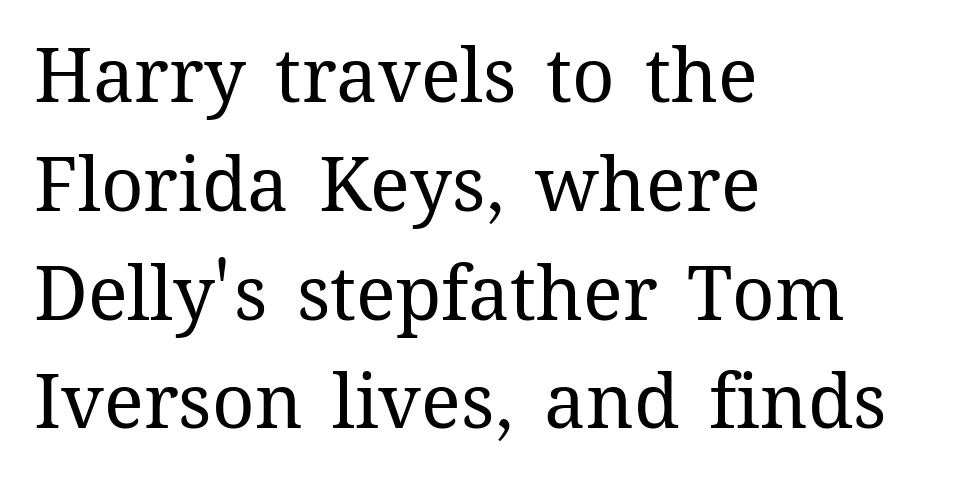
{"italic": "no", "bold": "no", "weight": "regular", "width": "normal", "stroke_contrast": "medium", "x_height": "medium", "monospaced": "no", "underline": "no", "align": "left", "line_spacing": "normal", "line_spacing_ratio": 1.47, "letter_spacing": "normal", "letter_spacing_em": 0.0, "glyph_px": 74}
